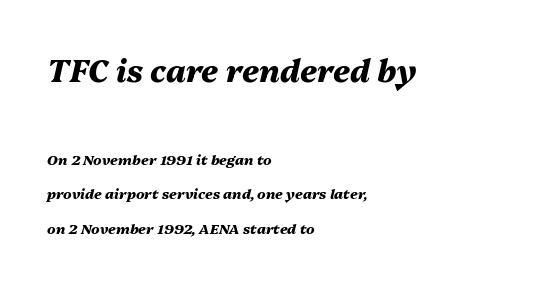
Q: Is the text bold? A: Yes.
Q: Is the text italic (slanted)? A: Yes, it leans right by about 13 degrees.
Q: Is the text underlined? A: No.
Q: How is the paragraph aligned? A: Left-aligned.
Q: Is the spacing between letters normal or unusually wide? A: Normal.
Q: Is the spacing between lines tight, normal or loose? A: Loose.
Q: Which block of text is set in a larger size, the first (top) or the second (bottom)? A: The first (top) one.
Q: Width (condensed, normal, or wide)? A: Normal.
Q: Stroke contrast? A: Medium.
Q: x-height? A: Medium.
Q: Monospaced? A: No.
